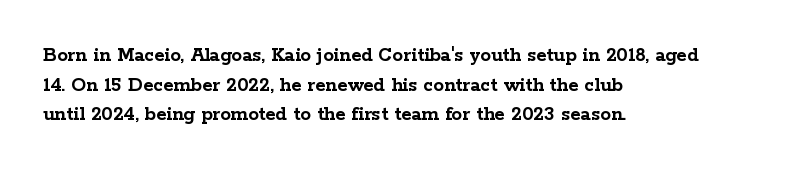
The vertical gap from one line to the next is medium. Beneath every word, the page is bare. Nothing unusual about the tracking: characters are spaced as the font intends. Its strokes are broad and dark, the hallmark of bold type. This sample uses an upright cut, with every glyph sitting square on the baseline. If you drew a ruler down the left edge, every line would touch it.
